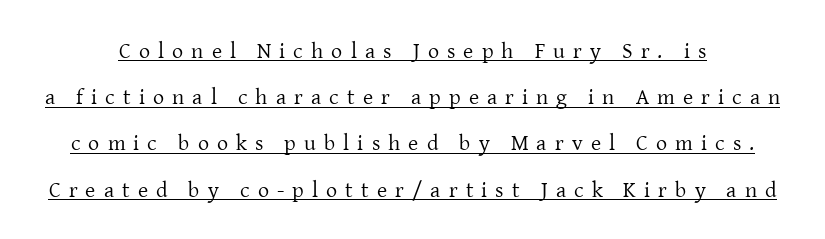
{"italic": "no", "bold": "no", "underline": "yes", "line_spacing": "loose", "line_spacing_ratio": 2.1, "letter_spacing": "wide", "letter_spacing_em": 0.37, "glyph_px": 22}
